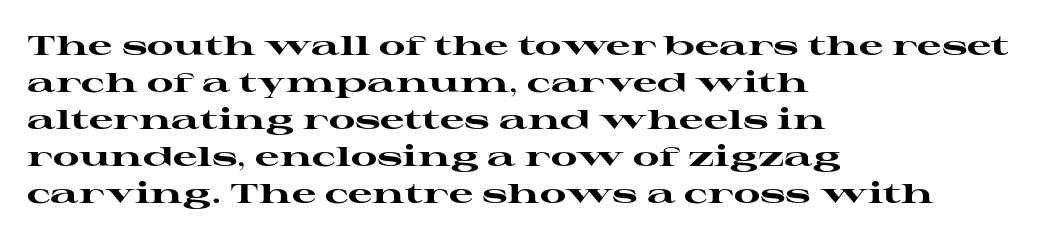
The image shows 27 px bold type, upright; set left-aligned, normal line spacing (1.37x), normal letter spacing, not underlined.
